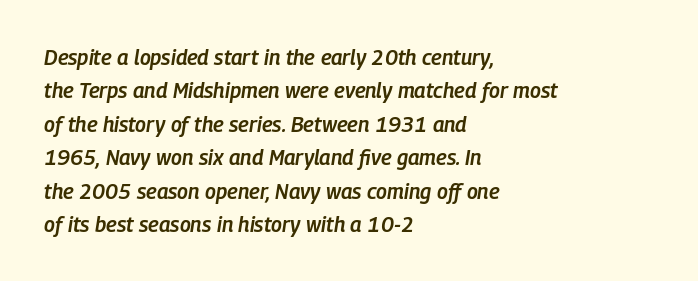
Q: Is the text bold? A: Semi-bold.
Q: Is the text italic (slanted)? A: Yes, it leans right by about 9 degrees.
Q: Is the text underlined? A: No.
Q: How is the paragraph aligned? A: Left-aligned.
Q: Is the spacing between letters normal or unusually wide? A: Normal.
Q: Is the spacing between lines tight, normal or loose? A: Normal.
